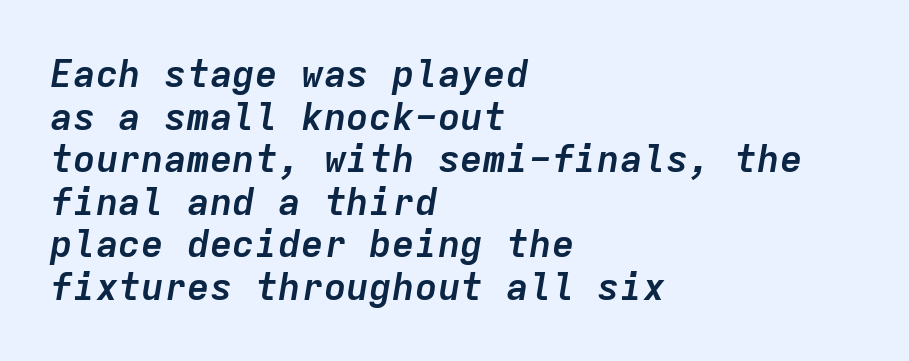
The specimen reads as italic at a glance. Default kerning and tracking; the words read as compact shapes. Is this a fixed-width face? Yes — each glyph sits in an identical cell. Compared with a centered layout, this one pins lines to the left instead. The zone under the glyphs is completely vacant. Heavy-handed strokes throughout: this text is bold.
